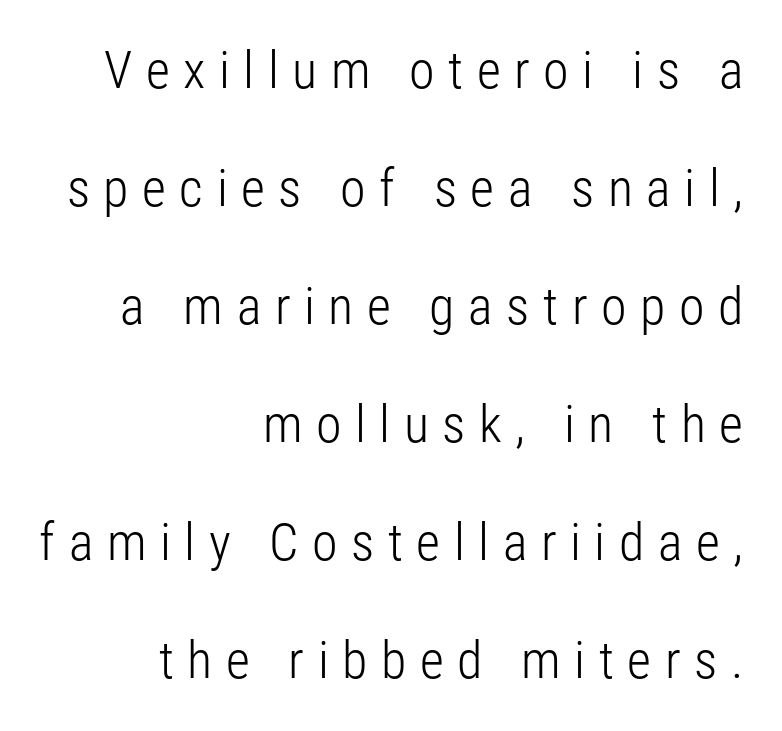
The lettering stays uniformly vertical, giving the passage a roman look. Letters have the restrained weight of plain body copy at most. The rendering anchors every line to the right-hand side. The gap between lines stays unmarked.
